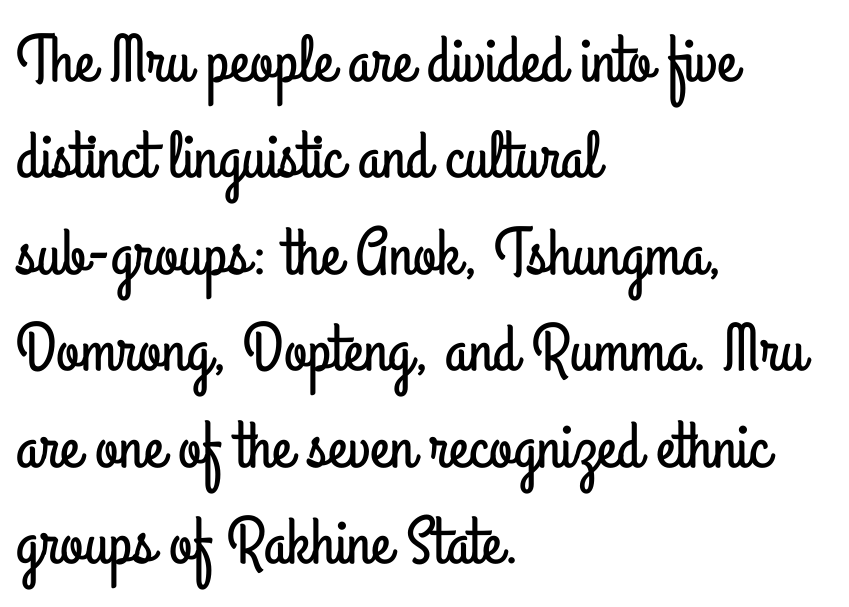
Q: Is the text italic (slanted)? A: No, it is upright.
Q: Is the typeface a serif or a sans-serif typeface? A: Sans-serif.
Q: Is the text underlined? A: No.
Q: How is the paragraph aligned? A: Left-aligned.
Q: Is the spacing between letters normal or unusually wide? A: Normal.
Q: Is the spacing between lines tight, normal or loose? A: Normal.
Q: Width (condensed, normal, or wide)? A: Condensed.
Q: Stroke contrast? A: Low.
Q: x-height? A: Small.
Q: Monospaced? A: No.
